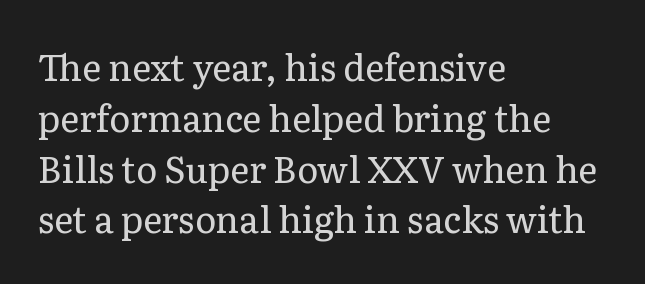
{"serif": "yes", "italic": "no", "bold": "no", "weight": "regular", "width": "normal", "stroke_contrast": "low", "x_height": "medium", "monospaced": "no", "underline": "no", "align": "left", "line_spacing": "normal", "line_spacing_ratio": 1.41, "letter_spacing": "normal", "letter_spacing_em": 0.0, "glyph_px": 36}
